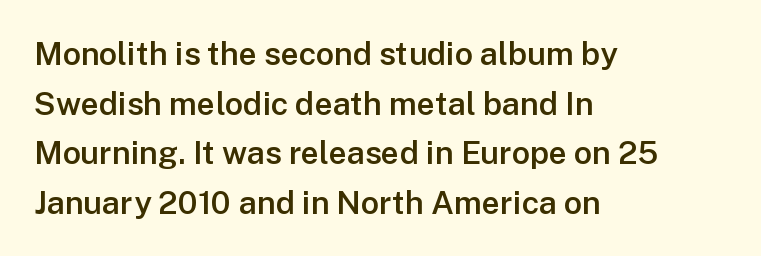
The image shows 32 px semibold sans-serif type, upright; set left-aligned, normal line spacing (1.55x), normal letter spacing, not underlined; low stroke contrast and a medium x-height.
